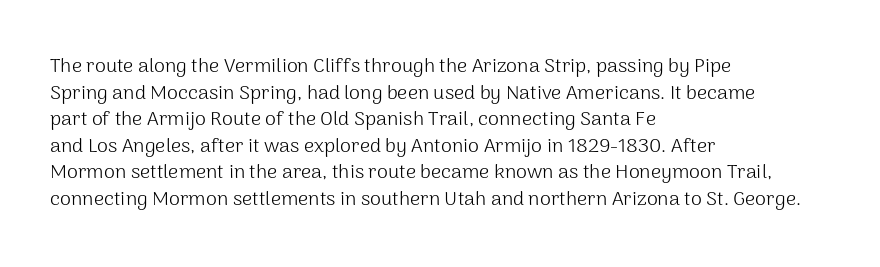
Q: Is the text bold? A: No.
Q: Is the text italic (slanted)? A: No, it is upright.
Q: Is the text underlined? A: No.
Q: How is the paragraph aligned? A: Left-aligned.
Q: Is the spacing between letters normal or unusually wide? A: Normal.
Q: Is the spacing between lines tight, normal or loose? A: Normal.
